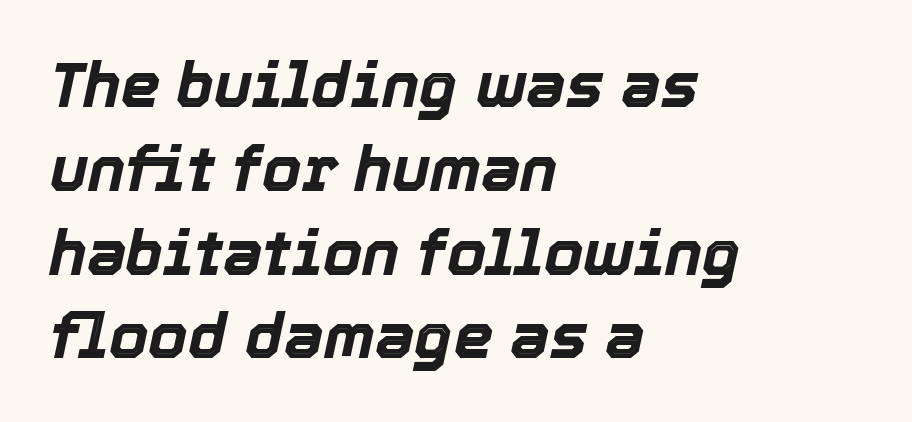
{"italic": "yes", "lean": "right", "slant_degrees": 12, "bold": "yes", "weight": "bold", "width": "normal", "x_height": "medium", "monospaced": "no", "underline": "no", "align": "left", "line_spacing": "normal", "line_spacing_ratio": 1.33, "letter_spacing": "normal", "letter_spacing_em": 0.0, "glyph_px": 63}
